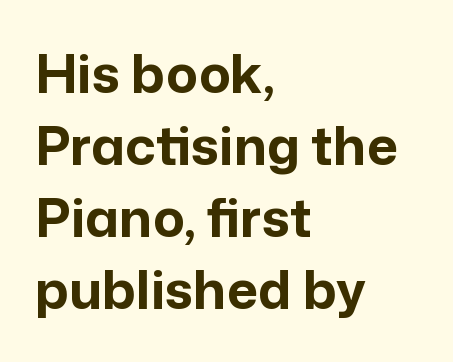
The setting favours the left margin, as ordinary paragraphs usually do. Words appear dense and cohesive because spacing is normal. Posture: upright roman. Beneath every word, the page is bare. These lines are composed in type without serifs.
